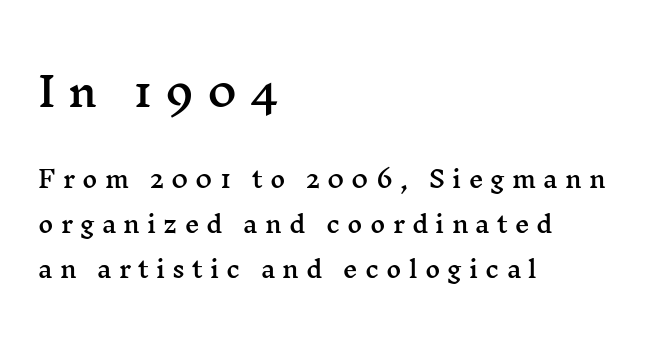
The leading is generous, giving the passage an open texture. Does the bottom block carry the larger type? No, the top block does. Here the glyphs are tracked loosely, breaking word shapes into spaced letters. The baseline area is clear.
